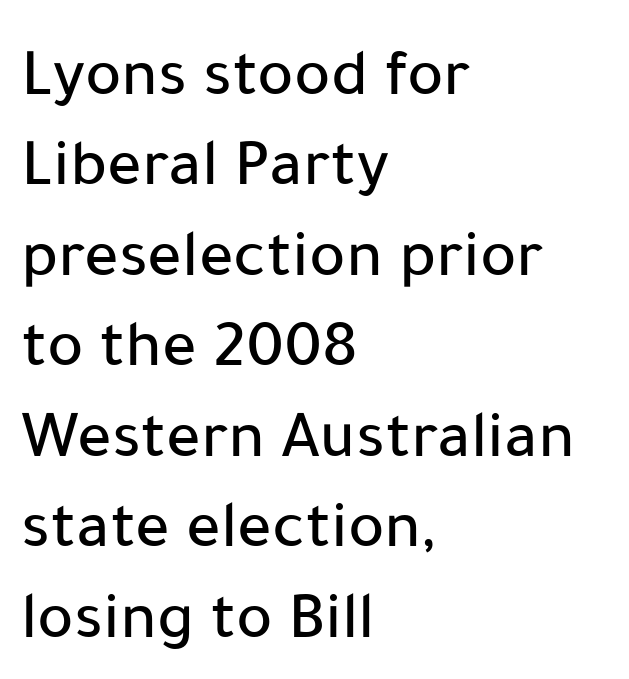
{"serif": "no", "italic": "no", "width": "normal", "stroke_contrast": "low", "x_height": "medium", "monospaced": "no", "underline": "no", "align": "left", "line_spacing": "normal", "line_spacing_ratio": 1.33, "letter_spacing": "normal", "letter_spacing_em": 0.0, "glyph_px": 68}
